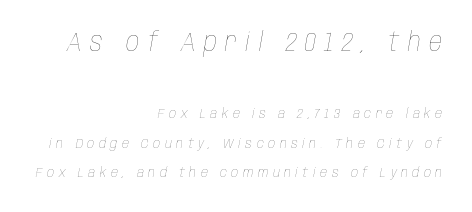
{"italic": "yes", "lean": "right", "slant_degrees": 10, "bold": "no", "underline": "no", "align": "right", "line_spacing": "loose", "line_spacing_ratio": 2.12, "letter_spacing": "wide", "letter_spacing_em": 0.32, "larger_block": "first", "size_ratio": 1.86, "glyph_px": 26}
